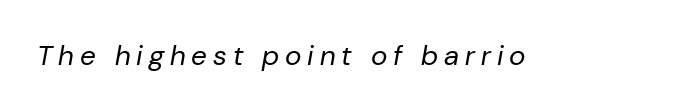
Loose tracking; the words dissolve into strings of separated letters. Check under the words: just untouched page. The weight would be labelled regular, book, light, or lighter still. The axis of the letterforms is tilted away from vertical.
